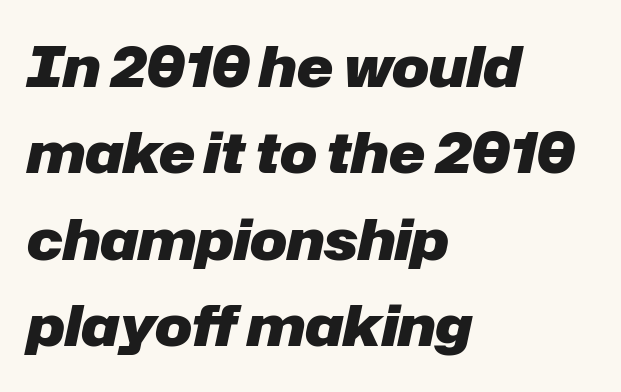
The foot of each line stays bare and open. Varying glyph widths throughout — classic text-font behaviour. Typographic density is high because the face is bold. The passage shown has conventional tracking throughout.
